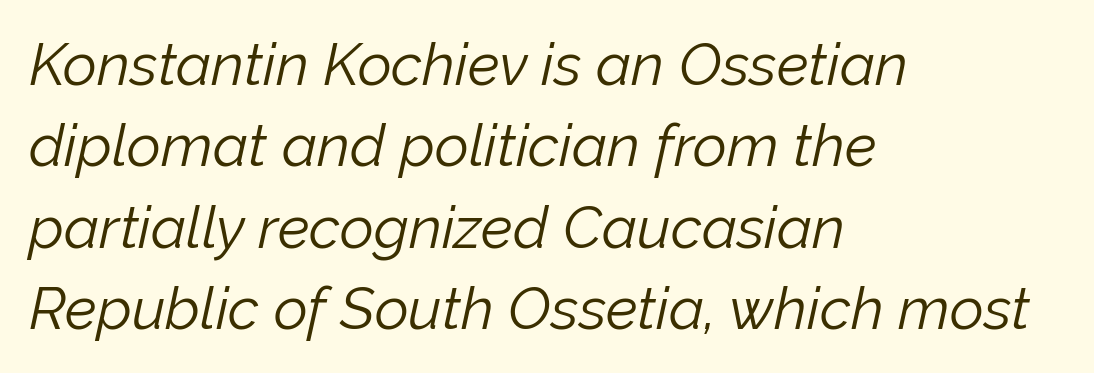
The characters are drawn with everyday or finer stroke widths. Bare-footed words on every line. Proportional: the letters do not fall into vertical columns. The rows are spaced the way most documents space them.
